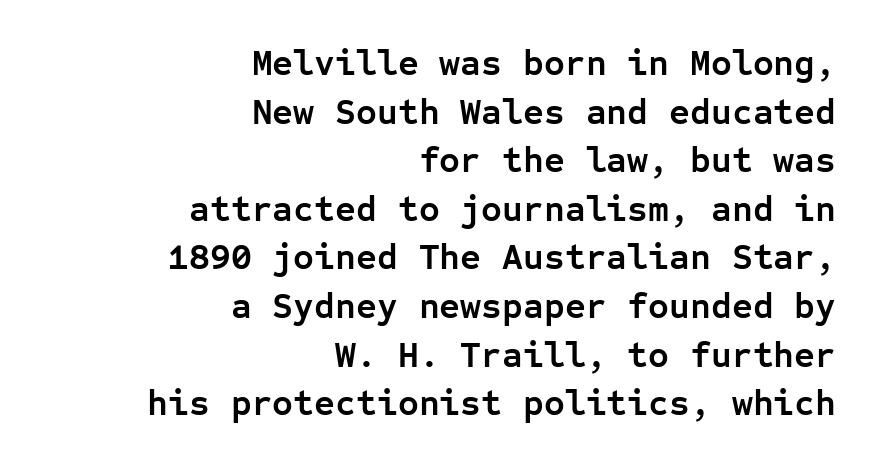
{"serif": "no", "italic": "no", "bold": "yes", "weight": "semibold", "width": "normal", "stroke_contrast": "low", "x_height": "medium", "monospaced": "yes", "underline": "no", "align": "right", "line_spacing": "normal", "line_spacing_ratio": 1.35, "letter_spacing": "normal", "letter_spacing_em": 0.0, "glyph_px": 36}
